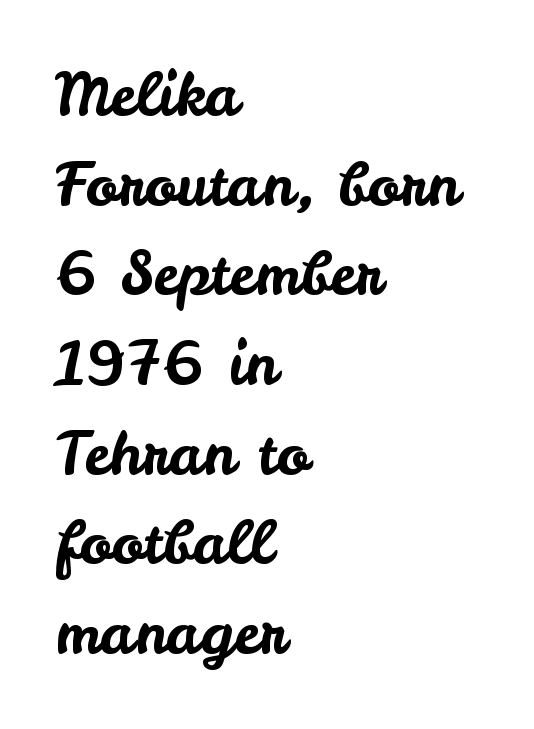
Q: Is the text italic (slanted)? A: Yes.
Q: Is the typeface a serif or a sans-serif typeface? A: Sans-serif.
Q: Is the text underlined? A: No.
Q: How is the paragraph aligned? A: Left-aligned.
Q: Is the spacing between letters normal or unusually wide? A: Normal.
Q: Is the spacing between lines tight, normal or loose? A: Normal.
Q: Width (condensed, normal, or wide)? A: Normal.
Q: Stroke contrast? A: Low.
Q: x-height? A: Small.
Q: Monospaced? A: No.
